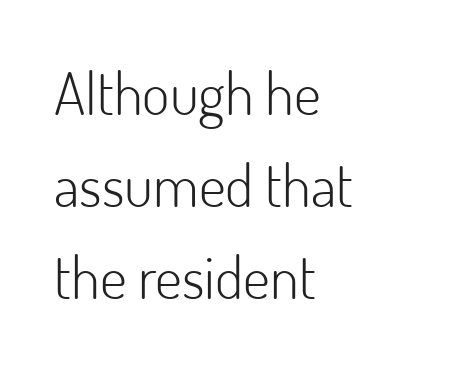
{"serif": "no", "italic": "no", "bold": "no", "weight": "light", "width": "normal", "stroke_contrast": "low", "x_height": "small", "monospaced": "no", "underline": "no", "align": "left", "line_spacing": "normal", "line_spacing_ratio": 1.56, "letter_spacing": "normal", "letter_spacing_em": 0.0, "glyph_px": 59}
